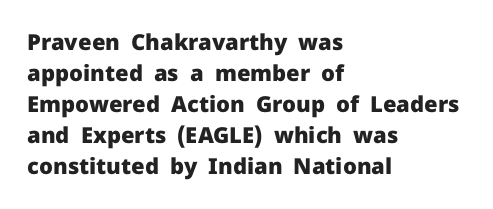
Q: Is the text bold? A: Yes.
Q: Is the text italic (slanted)? A: No, it is upright.
Q: Is the text underlined? A: No.
Q: How is the paragraph aligned? A: Left-aligned.
Q: Is the spacing between letters normal or unusually wide? A: Normal.
Q: Is the spacing between lines tight, normal or loose? A: Normal.
